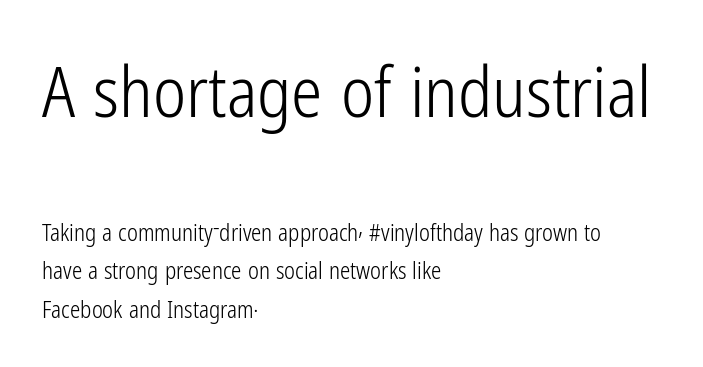
The image shows 70 px light, condensed sans-serif type, upright; set left-aligned, normal line spacing (1.68x), normal letter spacing, not underlined; the first (top) block is 3.04x larger; low stroke contrast and a medium x-height.
